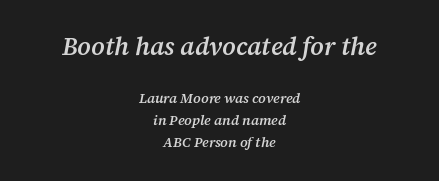
The image shows 25 px text type, italic (leaning right); set centered, normal line spacing (1.56x), normal letter spacing, not underlined; the first (top) block is 1.79x larger.
